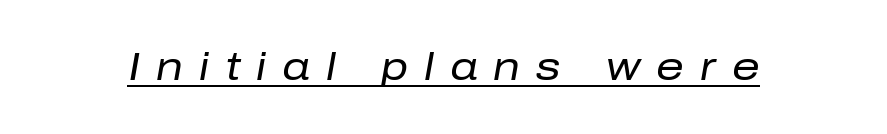
Think of a printed novel: that variable character pitch is what you see here. There's an unmistakable incline to the writing here. Tracking here is generous; glyphs stand well apart from one another. No chunkiness to these letters — they're not bold. A baseline rule has been typeset under these characters.
